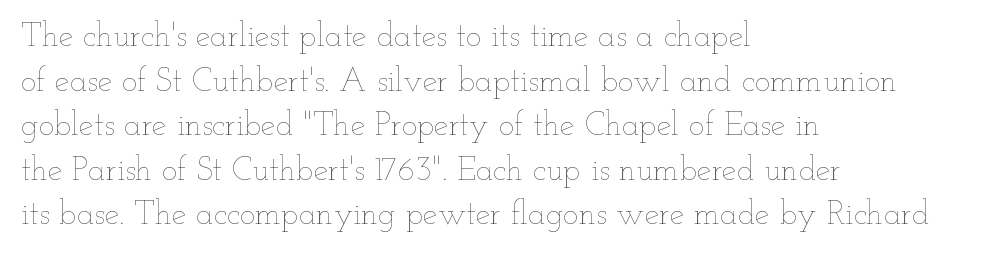
{"italic": "no", "bold": "no", "weight": "thin", "width": "wide", "stroke_contrast": "low", "x_height": "small", "monospaced": "no", "underline": "no", "align": "left", "line_spacing": "normal", "line_spacing_ratio": 1.35, "letter_spacing": "normal", "letter_spacing_em": 0.0, "glyph_px": 33}
